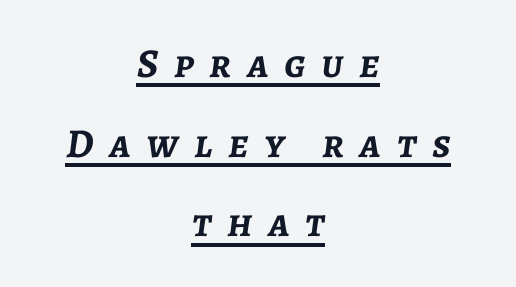
{"italic": "yes", "lean": "right", "slant_degrees": 7, "bold": "yes", "weight": "semibold", "width": "normal", "stroke_contrast": "low", "x_height": "medium", "monospaced": "no", "underline": "yes", "align": "center", "line_spacing": "loose", "line_spacing_ratio": 1.94, "letter_spacing": "wide", "letter_spacing_em": 0.38, "glyph_px": 41}
